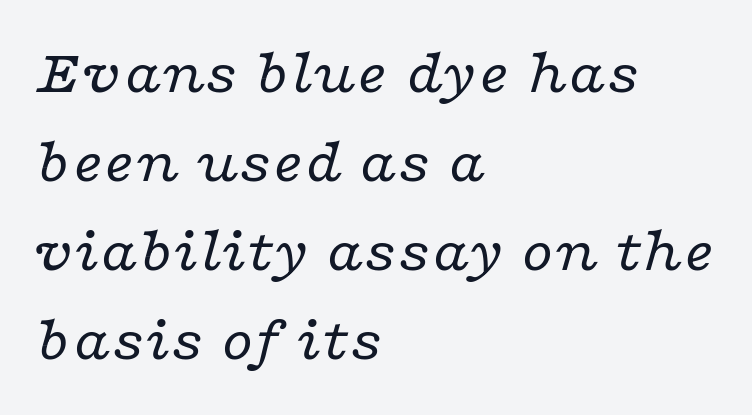
The image shows 64 px regular-weight, wide serif type, italic (leaning right); set left-aligned, normal line spacing (1.39x), normal letter spacing, not underlined; low stroke contrast and a medium x-height.
